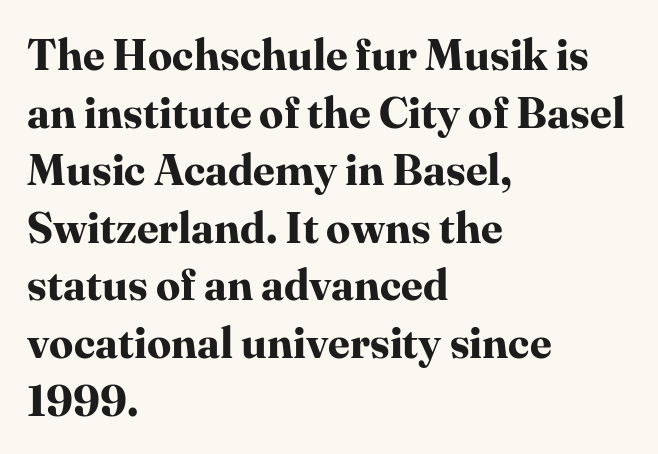
Tracking here is standard; glyphs follow each other at the usual distance. This block has exactly the height ordinary leading produces. The passage is arranged the way most books set body copy — flush left. Small tapered or slab feet sit at the stroke ends, so this counts as serif.
